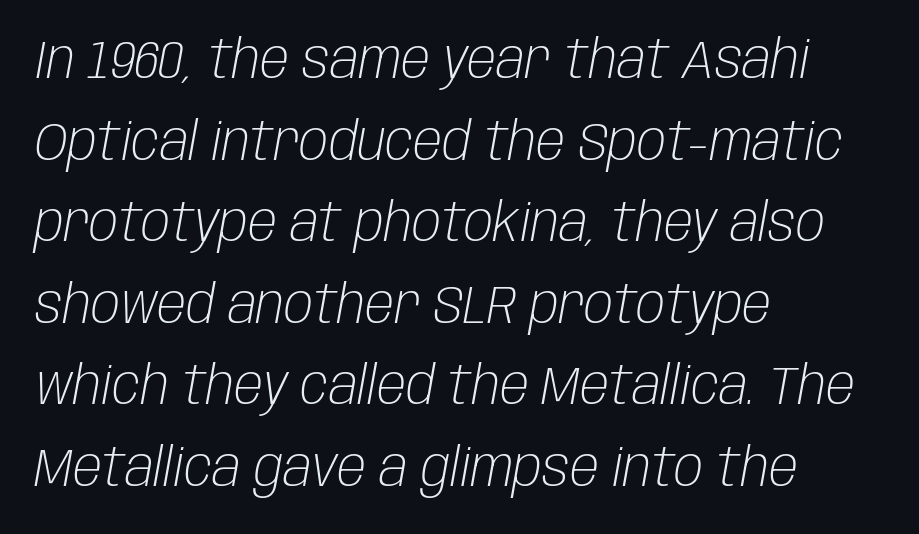
The image shows 54 px light, condensed type, italic (leaning right); set left-aligned, normal line spacing (1.51x), normal letter spacing, not underlined; low stroke contrast and a large x-height.
